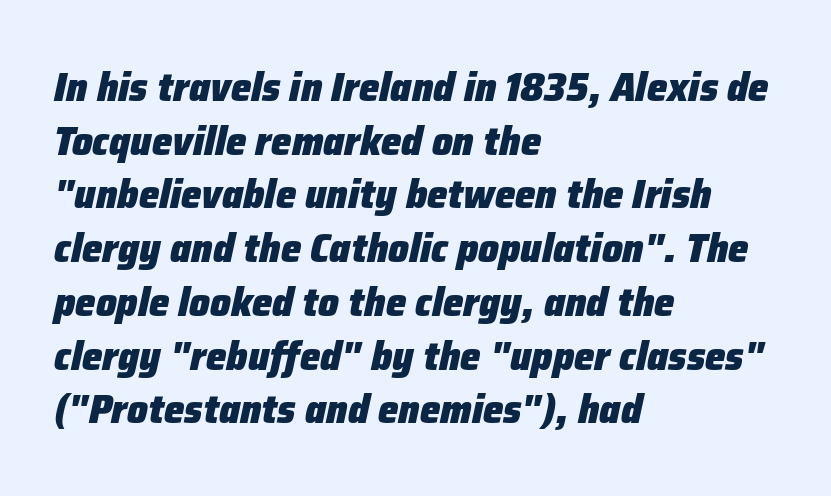
Q: Is the text bold? A: Yes.
Q: Is the text italic (slanted)? A: Yes, it leans right by about 12 degrees.
Q: Is the text underlined? A: No.
Q: How is the paragraph aligned? A: Left-aligned.
Q: Is the spacing between letters normal or unusually wide? A: Normal.
Q: Is the spacing between lines tight, normal or loose? A: Normal.
Q: Width (condensed, normal, or wide)? A: Normal.
Q: Stroke contrast? A: Low.
Q: x-height? A: Medium.
Q: Monospaced? A: No.
